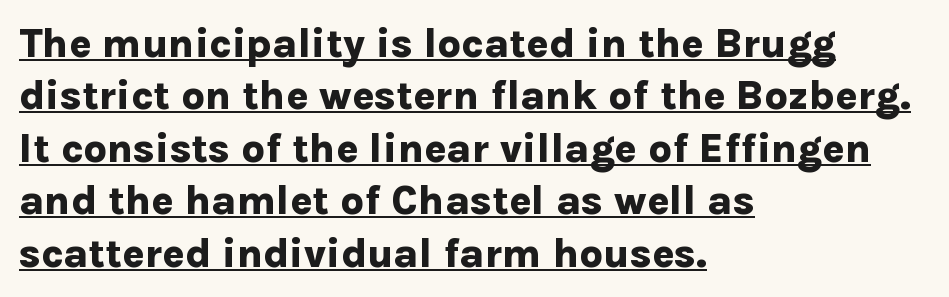
Q: Is the text bold? A: Yes.
Q: Is the text italic (slanted)? A: No, it is upright.
Q: Is the typeface a serif or a sans-serif typeface? A: Sans-serif.
Q: Is the text underlined? A: Yes.
Q: How is the paragraph aligned? A: Left-aligned.
Q: Is the spacing between letters normal or unusually wide? A: Normal.
Q: Is the spacing between lines tight, normal or loose? A: Normal.
Q: Width (condensed, normal, or wide)? A: Normal.
Q: Stroke contrast? A: Low.
Q: x-height? A: Medium.
Q: Monospaced? A: No.
